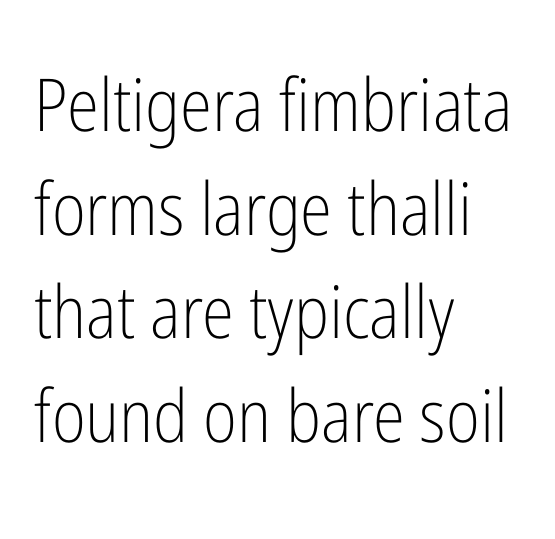
{"serif": "no", "italic": "no", "bold": "no", "weight": "light", "width": "condensed", "stroke_contrast": "low", "x_height": "medium", "monospaced": "no", "underline": "no", "align": "left", "line_spacing": "normal", "line_spacing_ratio": 1.42, "letter_spacing": "normal", "letter_spacing_em": 0.0, "glyph_px": 73}
